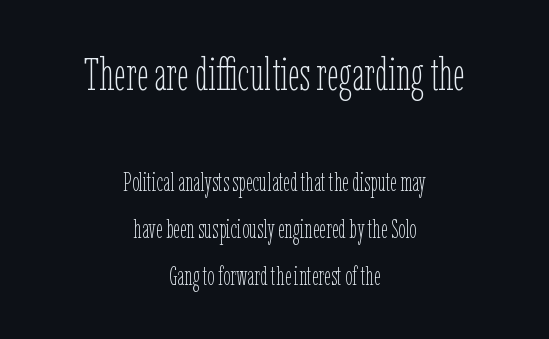
{"italic": "no", "bold": "no", "weight": "thin", "width": "condensed", "stroke_contrast": "low", "x_height": "medium", "monospaced": "no", "underline": "no", "align": "center", "line_spacing_ratio": 1.81, "letter_spacing": "normal", "letter_spacing_em": 0.0, "larger_block": "first", "size_ratio": 1.77, "glyph_px": 46}
